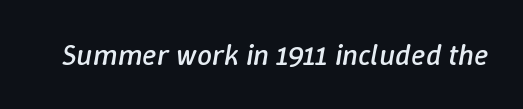
{"italic": "yes", "lean": "right", "slant_degrees": 9, "bold": "no", "weight": "regular", "width": "normal", "stroke_contrast": "low", "x_height": "medium", "monospaced": "no", "underline": "no", "letter_spacing": "normal", "letter_spacing_em": 0.0, "glyph_px": 30}
